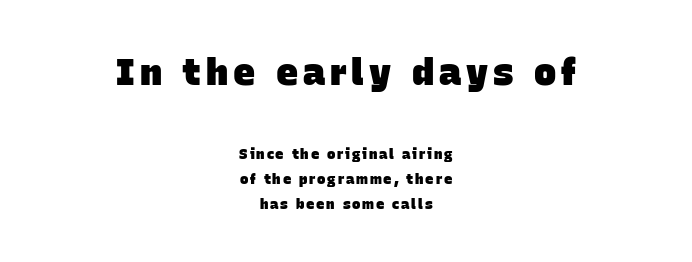
Q: Is the text bold? A: Yes.
Q: Is the typeface a serif or a sans-serif typeface? A: Sans-serif.
Q: Is the text underlined? A: No.
Q: How is the paragraph aligned? A: Centered.
Q: Which block of text is set in a larger size, the first (top) or the second (bottom)? A: The first (top) one.
Q: Width (condensed, normal, or wide)? A: Normal.
Q: Stroke contrast? A: Low.
Q: x-height? A: Large.
Q: Monospaced? A: No.
